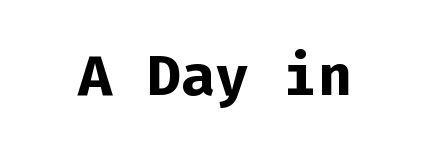
Strong, thick strokes mark this as bold type. The text was rendered using a sans face with plain stroke endings. The lettering holds an erect, upright posture throughout. The passage shown is typed in a monospace face where columns stay perfectly aligned. Letters rest on an invisible, unmarked baseline.
